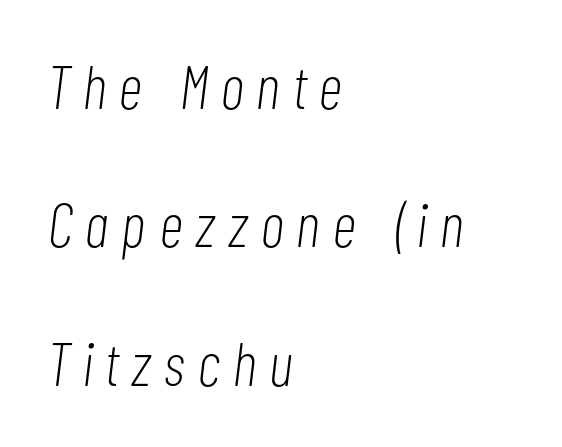
The vertical gap from one line to the next is large. The foot of each line stays bare and open. These lines are rendered in a variable-pitch font. This rendering uses left alignment, leaving the right contour irregular. The rendering applies a slant to the glyphs.
